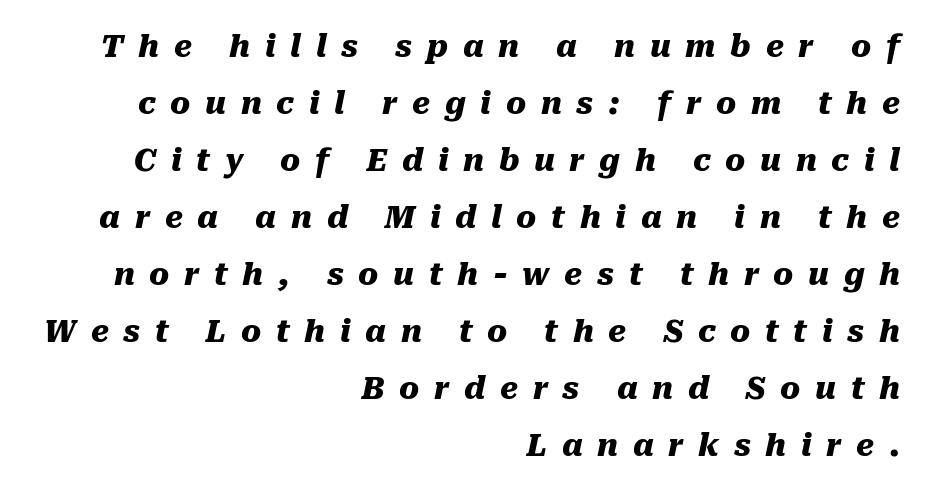
{"italic": "yes", "lean": "right", "slant_degrees": 10, "bold": "yes", "weight": "heavy", "width": "normal", "stroke_contrast": "medium", "x_height": "medium", "monospaced": "no", "underline": "no", "align": "right", "line_spacing": "loose", "line_spacing_ratio": 1.9, "letter_spacing": "wide", "letter_spacing_em": 0.49, "glyph_px": 30}
